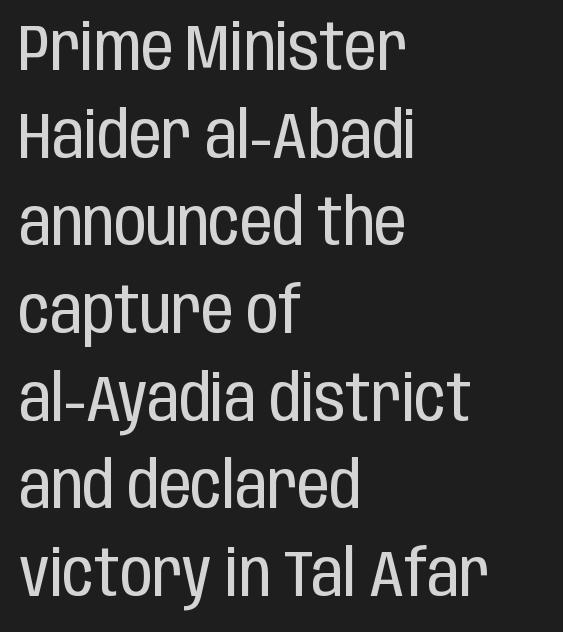
Q: Is the text bold? A: No.
Q: Is the text italic (slanted)? A: No, it is upright.
Q: Is the typeface a serif or a sans-serif typeface? A: Sans-serif.
Q: Is the text underlined? A: No.
Q: How is the paragraph aligned? A: Left-aligned.
Q: Is the spacing between letters normal or unusually wide? A: Normal.
Q: Is the spacing between lines tight, normal or loose? A: Normal.
Q: Width (condensed, normal, or wide)? A: Condensed.
Q: Stroke contrast? A: Low.
Q: x-height? A: Large.
Q: Monospaced? A: No.
